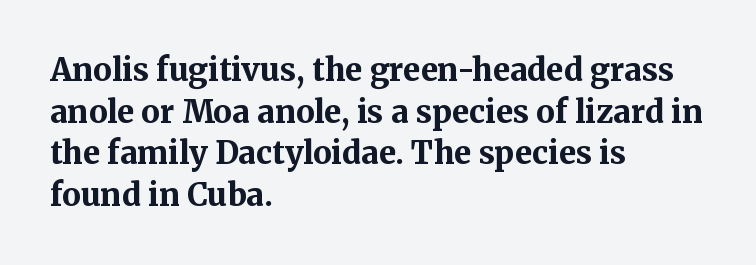
The image shows 31 px bold serif type, upright; set left-aligned, normal line spacing (1.34x), normal letter spacing, not underlined; medium stroke contrast and a medium x-height.
